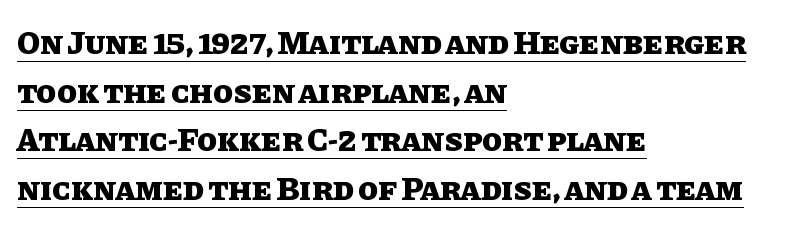
You can tell it's not italic because the verticals are truly vertical. This sample has the flowing, uneven cadence of proportional lettering. This block has exactly the height ordinary leading produces. The rendering keeps characters at their native spacing. Emphasis by weight is at full strength: bold. The lines in this sample share a left origin and differ only in where they stop.
